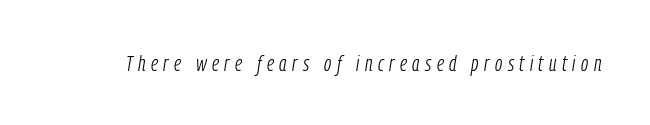
The image shows 22 px text type, italic (leaning right); set unusually wide letter spacing (+0.25 em), not underlined.
